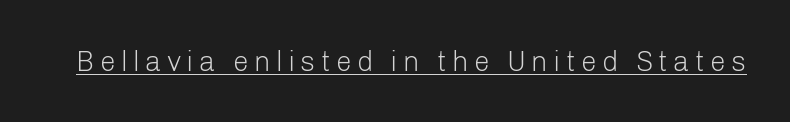
{"serif": "no", "italic": "no", "bold": "no", "weight": "light", "width": "normal", "stroke_contrast": "low", "x_height": "medium", "monospaced": "no", "underline": "yes", "glyph_px": 28}
